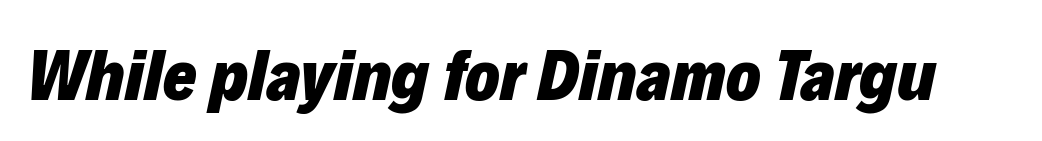
Q: Is the text bold? A: Yes.
Q: Is the text italic (slanted)? A: Yes, it leans right by about 12 degrees.
Q: Is the text underlined? A: No.
Q: Is the spacing between letters normal or unusually wide? A: Normal.
Q: Width (condensed, normal, or wide)? A: Normal.
Q: Stroke contrast? A: Low.
Q: x-height? A: Medium.
Q: Monospaced? A: No.
